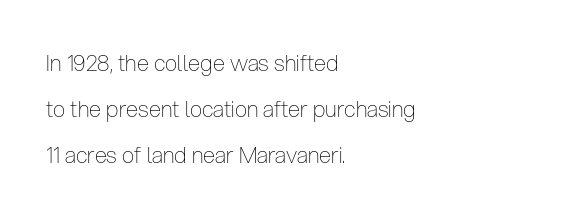
The image shows 22 px text type, upright; set left-aligned, loose line spacing (2.09x), normal letter spacing, not underlined.
